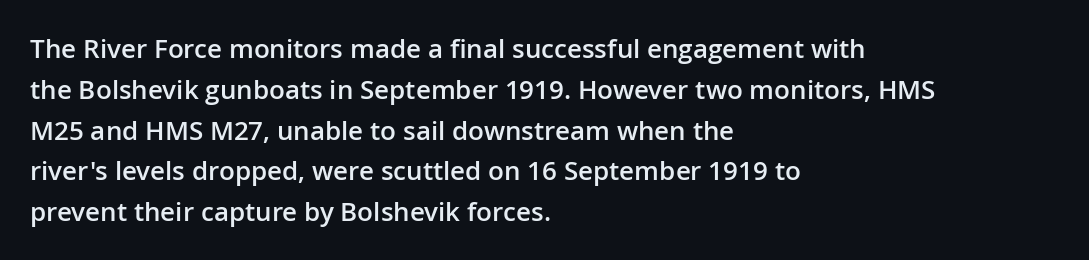
{"italic": "no", "bold": "semi", "underline": "no", "align": "left", "line_spacing": "normal", "line_spacing_ratio": 1.57, "letter_spacing": "normal", "letter_spacing_em": 0.0, "glyph_px": 26}
